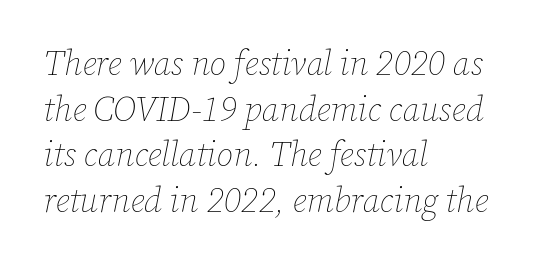
{"italic": "yes", "lean": "right", "slant_degrees": 12, "bold": "no", "weight": "thin", "width": "normal", "stroke_contrast": "low", "x_height": "medium", "monospaced": "no", "underline": "no", "align": "left", "line_spacing": "normal", "line_spacing_ratio": 1.34, "letter_spacing": "normal", "letter_spacing_em": 0.0, "glyph_px": 34}
